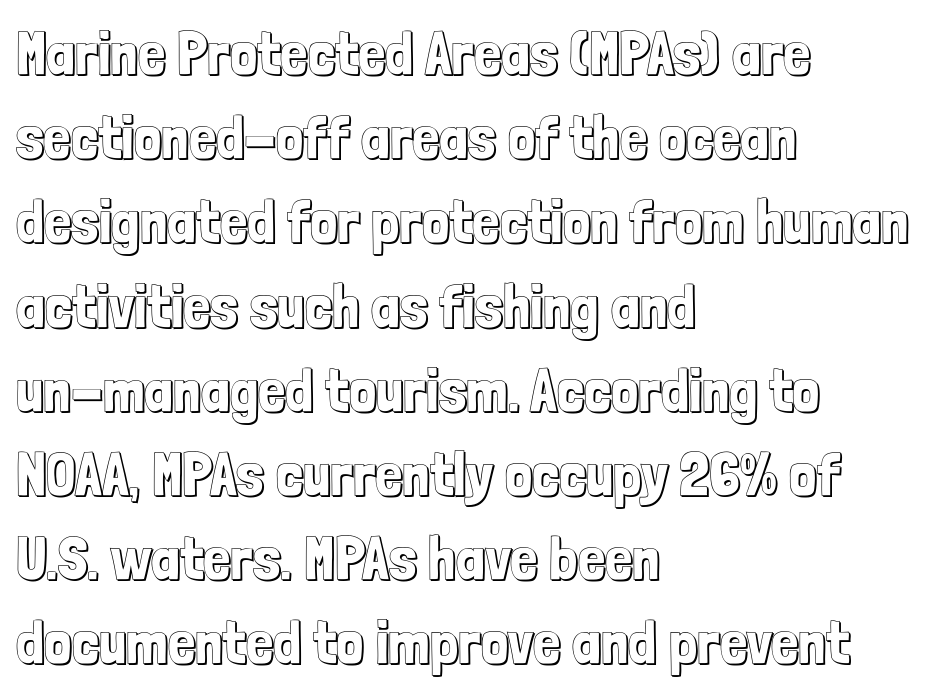
The image shows 61 px condensed type, upright; set left-aligned, normal line spacing (1.38x), normal letter spacing, not underlined; a medium x-height.
